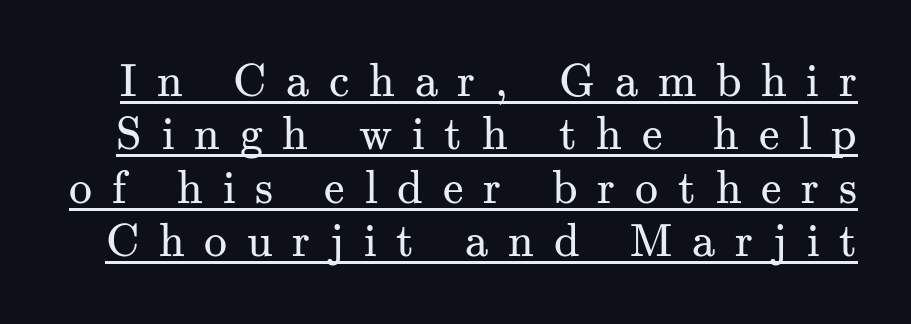
In terms of letterspacing, this is a distinctly airy, spread setting. Somebody hit Ctrl+U on this one — the words are underlined. Examine the stroke ends and you'll spot serifs. A typesetter would call this proportional, since set widths differ per character.
